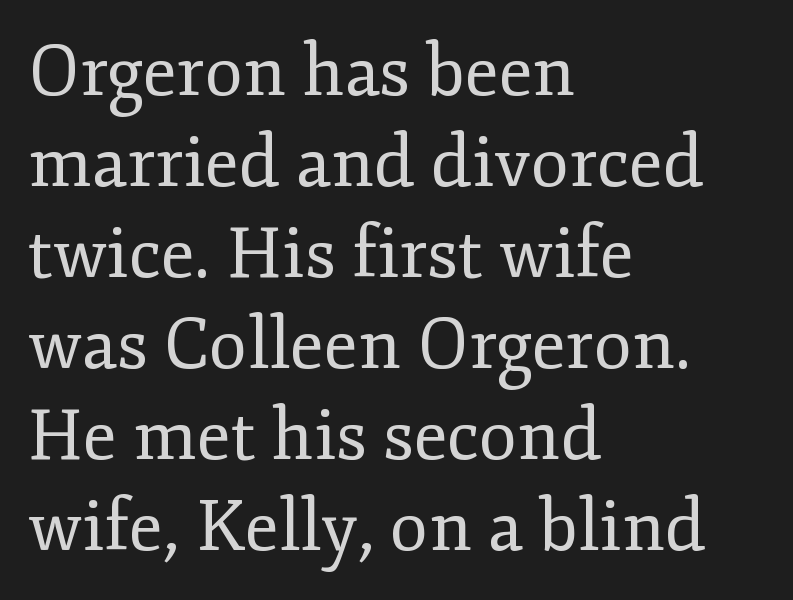
Is the stroke heavy? The answer is a plain regular-or-lighter. Spacing verdict: proportional, widths tailored to each character. Caption: standard tracking, unaltered. Letterform terminals end in serifs throughout the passage. The space between consecutive lines is moderate.
